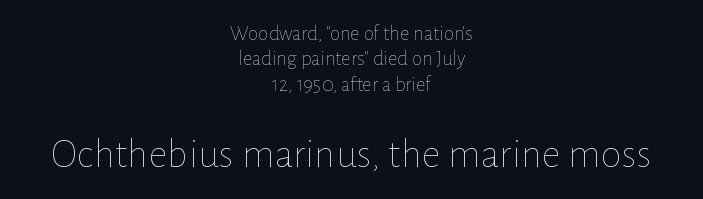
The image shows 42 px thin type, upright; set centered, line spacing 1.21x, normal letter spacing, not underlined; the second (bottom) block is 2.0x larger; low stroke contrast and a medium x-height.
